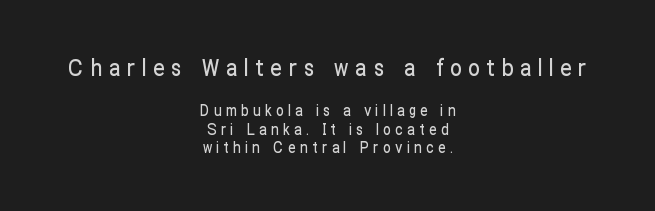
{"italic": "no", "underline": "no", "align": "center", "line_spacing_ratio": 1.24, "letter_spacing": "wide", "letter_spacing_em": 0.29, "larger_block": "first", "size_ratio": 1.53, "glyph_px": 23}
